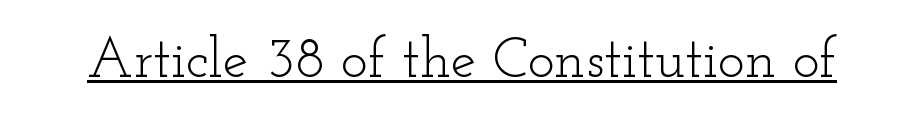
{"serif": "yes", "italic": "no", "bold": "no", "weight": "light", "width": "wide", "stroke_contrast": "low", "x_height": "small", "monospaced": "no", "underline": "yes", "letter_spacing": "normal", "letter_spacing_em": 0.0, "glyph_px": 57}
